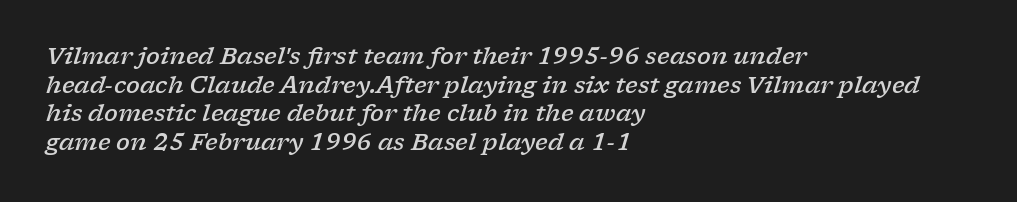
{"italic": "yes", "lean": "right", "slant_degrees": 17, "bold": "semi", "underline": "no", "align": "left", "line_spacing_ratio": 1.24, "letter_spacing": "normal", "letter_spacing_em": 0.0, "glyph_px": 23}
